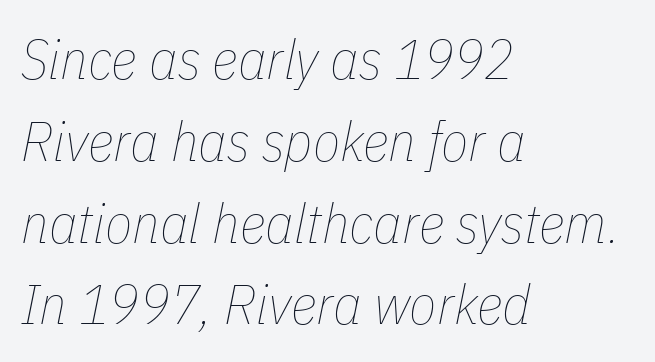
Q: Is the text bold? A: No.
Q: Is the text italic (slanted)? A: Yes, it leans right by about 11 degrees.
Q: Is the text underlined? A: No.
Q: How is the paragraph aligned? A: Left-aligned.
Q: Is the spacing between letters normal or unusually wide? A: Normal.
Q: Is the spacing between lines tight, normal or loose? A: Normal.
Q: Width (condensed, normal, or wide)? A: Condensed.
Q: Stroke contrast? A: Low.
Q: x-height? A: Medium.
Q: Monospaced? A: No.
